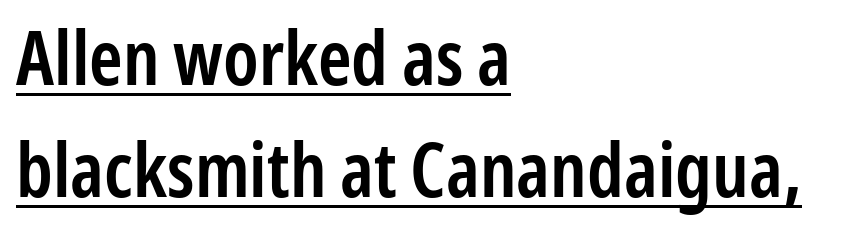
The image shows 75 px semibold, condensed sans-serif type, upright; set left-aligned, normal line spacing (1.49x), normal letter spacing, underlined; low stroke contrast and a medium x-height.
